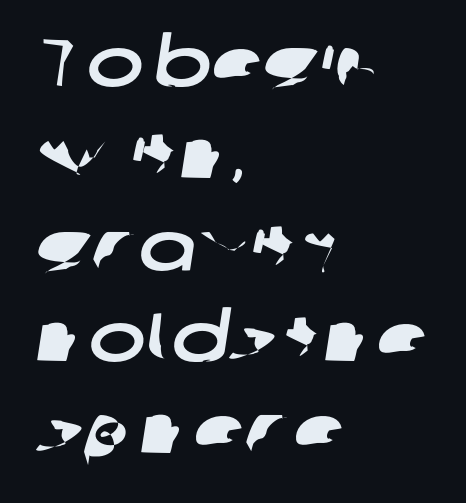
{"serif": "no", "width": "wide", "stroke_contrast": "low", "x_height": "medium", "monospaced": "no", "underline": "no", "align": "left", "line_spacing": "normal", "line_spacing_ratio": 1.35, "letter_spacing": "normal", "letter_spacing_em": 0.0, "glyph_px": 68}
